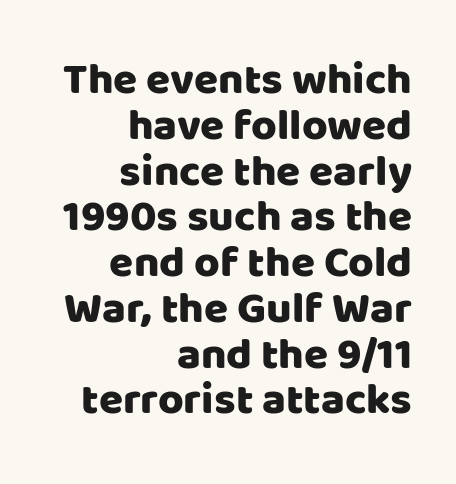
The image shows 44 px sans-serif type, upright; set right-aligned, tight line spacing (1.04x), normal letter spacing, not underlined; low stroke contrast and a large x-height.
